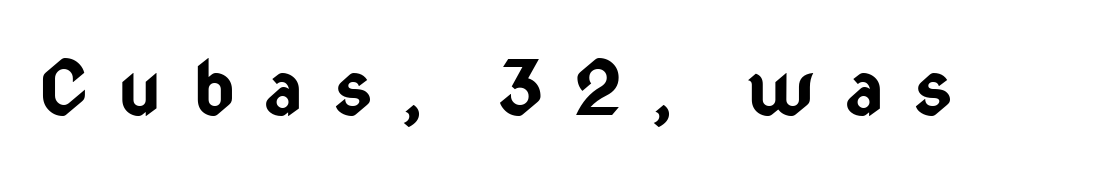
{"serif": "no", "italic": "no", "bold": "yes", "weight": "bold", "width": "condensed", "stroke_contrast": "low", "x_height": "medium", "monospaced": "no", "underline": "no", "letter_spacing": "wide", "letter_spacing_em": 0.41, "glyph_px": 76}
